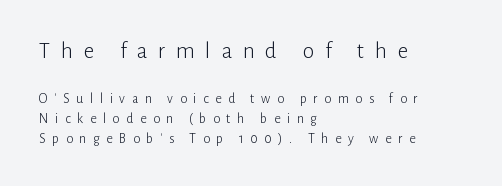
{"italic": "no", "bold": "no", "underline": "no", "align": "left", "line_spacing": "normal", "line_spacing_ratio": 1.45, "letter_spacing": "wide", "letter_spacing_em": 0.47, "larger_block": "first", "size_ratio": 1.64, "glyph_px": 23}
